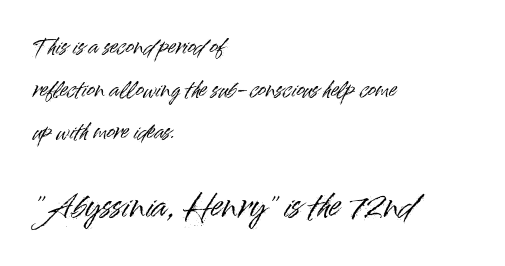
The specimen omits any rule beneath the text block's lines. This sample uses a sans-serif face. Looks like regular typesetting: each glyph gets only the width it needs. Visually the block forms a straight wall on the left and a jagged coastline on the right. What stands out about the letter spacing? Nothing — it is the standard amount.
